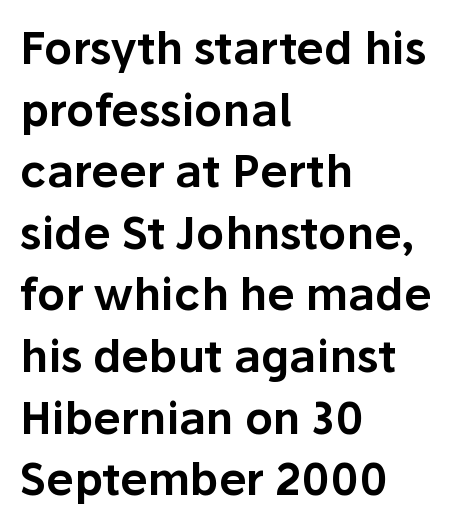
There is no visible air inserted between adjacent glyphs. The glyphs are unaccompanied by any horizontal stroke below them. Do the characters align in a grid? No, the font is proportional. Each new line begins a customary step beneath the previous one.
